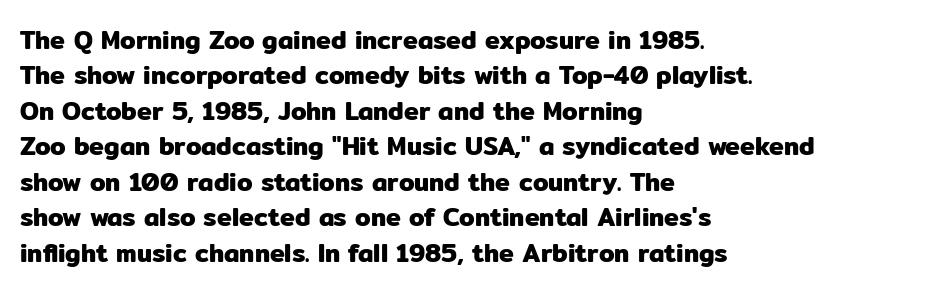
Q: Is the text italic (slanted)? A: No, it is upright.
Q: Is the text underlined? A: No.
Q: How is the paragraph aligned? A: Left-aligned.
Q: Is the spacing between letters normal or unusually wide? A: Normal.
Q: Is the spacing between lines tight, normal or loose? A: Normal.
